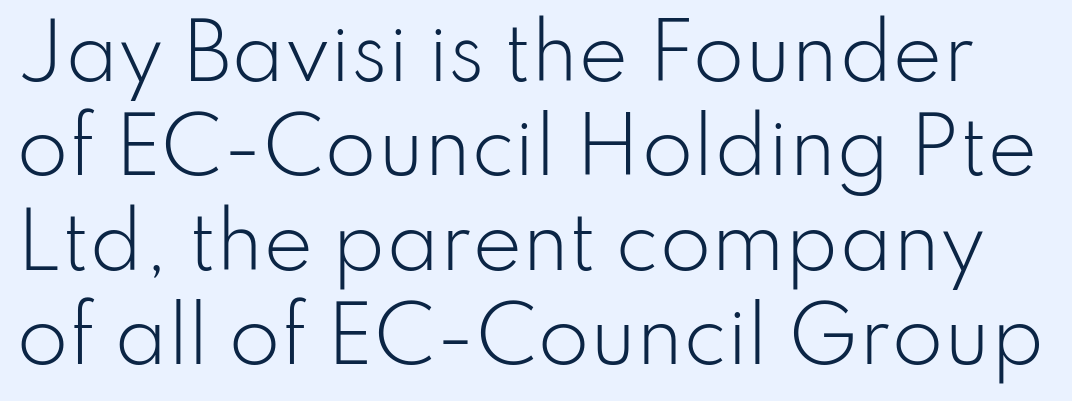
Does the type have serifs? No, each stem ends abruptly. The strokes are not fattened; the text isn't bold. The letters stand upright; this is a roman face. The horizontal fit of the characters is conventional and even. Regarding leading, the lines here are spaced in the standard way.
